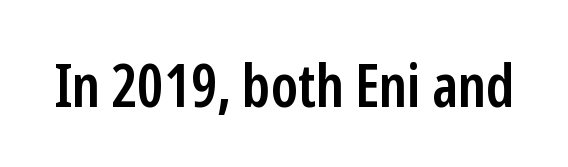
{"serif": "no", "italic": "no", "bold": "semi", "weight": "semibold", "width": "condensed", "stroke_contrast": "low", "x_height": "medium", "monospaced": "no", "underline": "no", "letter_spacing": "normal", "letter_spacing_em": 0.0, "glyph_px": 60}
